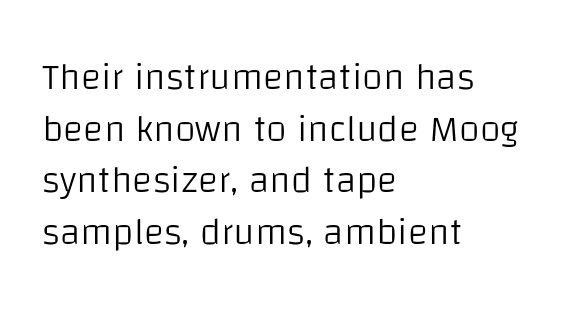
Line spacing here is normal. Is the block centered? No — it sits flush against the left margin. This sample uses plain, unmodified letter spacing. Heaviness? Minimal to ordinary, like unemphasized prose. Look at the bottom of the vertical strokes: they stop flat, with no serifs.
